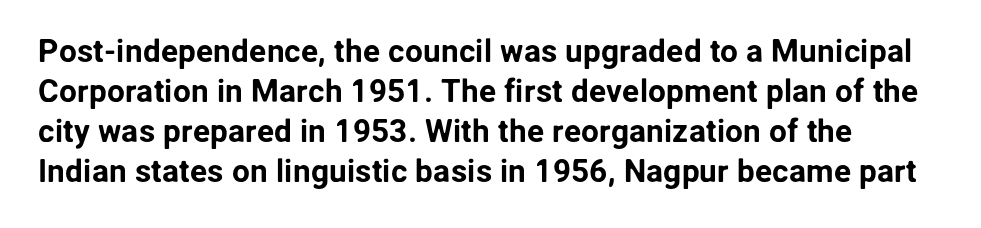
The image shows 32 px sans-serif type, upright; set normal line spacing (1.25x), normal letter spacing, not underlined; low stroke contrast and a medium x-height.
